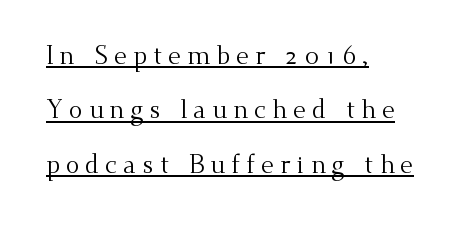
This block would shrink considerably if given ordinary leading; it's expanded now. Honestly, the letter spacing is so wide it's the main thing you notice. In terms of posture, this sample is upright. Stems here are at most as thick as an everyday book face. Underlined type. Line beginnings align vertically; line endings do not.
